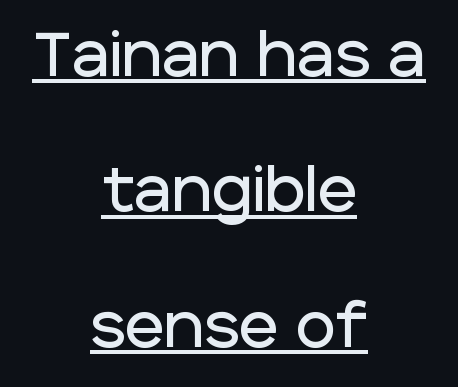
Q: Is the text italic (slanted)? A: No, it is upright.
Q: Is the typeface a serif or a sans-serif typeface? A: Sans-serif.
Q: Is the text underlined? A: Yes.
Q: How is the paragraph aligned? A: Centered.
Q: Is the spacing between letters normal or unusually wide? A: Normal.
Q: Is the spacing between lines tight, normal or loose? A: Loose.
Q: Width (condensed, normal, or wide)? A: Normal.
Q: Stroke contrast? A: Low.
Q: x-height? A: Large.
Q: Monospaced? A: No.
